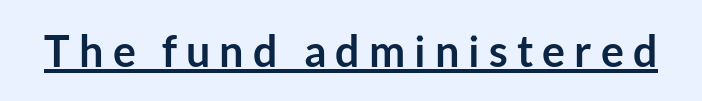
{"serif": "no", "italic": "no", "bold": "yes", "weight": "semibold", "width": "normal", "stroke_contrast": "low", "x_height": "medium", "monospaced": "no", "underline": "yes", "letter_spacing": "wide", "letter_spacing_em": 0.21, "glyph_px": 43}
